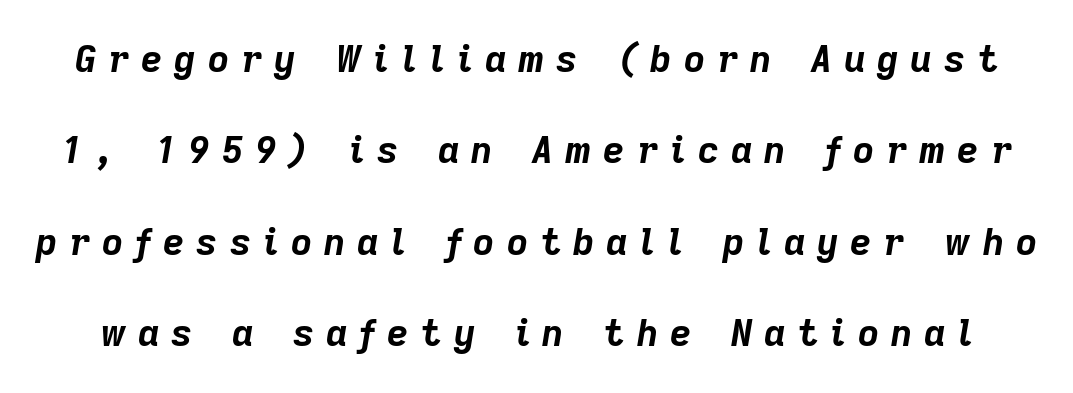
These lines were composed using italics. Rule under the text: the space is simply empty. A typesetter would call this proportional, since set widths differ per character. These lines carry a lot of weight — the face is fully bold. In terms of letterspacing, this is a distinctly airy, spread setting.
